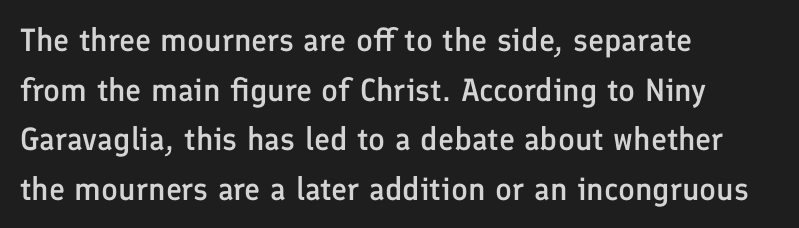
Q: Is the text bold? A: Semi-bold.
Q: Is the text italic (slanted)? A: No, it is upright.
Q: Is the typeface a serif or a sans-serif typeface? A: Sans-serif.
Q: Is the text underlined? A: No.
Q: How is the paragraph aligned? A: Left-aligned.
Q: Is the spacing between letters normal or unusually wide? A: Normal.
Q: Is the spacing between lines tight, normal or loose? A: Normal.
Q: Width (condensed, normal, or wide)? A: Normal.
Q: Stroke contrast? A: Low.
Q: x-height? A: Medium.
Q: Monospaced? A: No.
